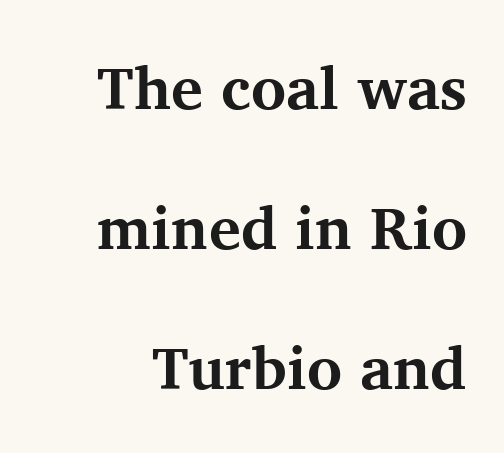
Think of a printed novel: that variable character pitch is what you see here. The rendering keeps characters at their native spacing. The passage shown stacks its lines with a broad gap. Do the letters lean? They stand straight.
